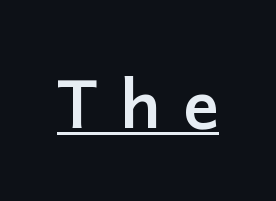
There is plenty of visible air inserted between adjacent glyphs. Nothing sits at the stroke ends, so this counts as sans-serif. The typesetting leans heavy: a genuine bold. Think of a printed novel: that variable character pitch is what you see here.
